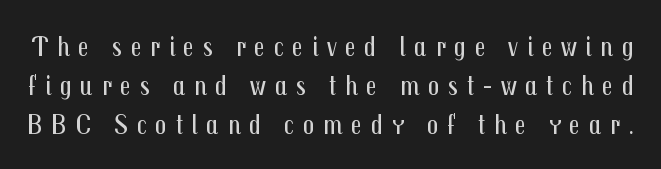
Evenly set lines give the paragraph a standard silhouette. The string is rendered with underlining switched off. On a weight scale, this lands at 450 or below. The passage shown is typed in a proportional face where columns would drift. Serif or sans? Sans — the stroke terminals are bare.
